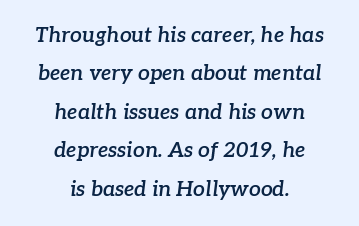
Q: Is the text bold? A: Semi-bold.
Q: Is the text italic (slanted)? A: Yes, it leans right by about 7 degrees.
Q: Is the text underlined? A: No.
Q: How is the paragraph aligned? A: Centered.
Q: Is the spacing between letters normal or unusually wide? A: Normal.
